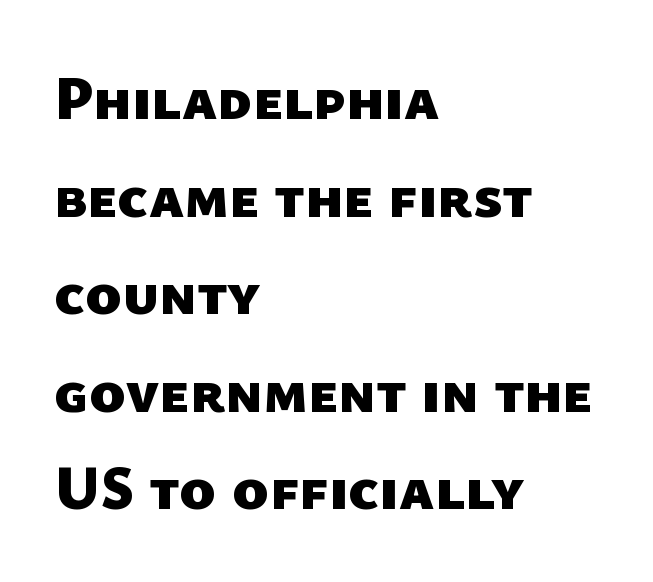
{"serif": "no", "bold": "yes", "weight": "heavy", "width": "normal", "stroke_contrast": "low", "x_height": "medium", "monospaced": "no", "underline": "no", "align": "left", "line_spacing": "normal", "line_spacing_ratio": 1.6, "letter_spacing": "normal", "letter_spacing_em": 0.0, "glyph_px": 61}
